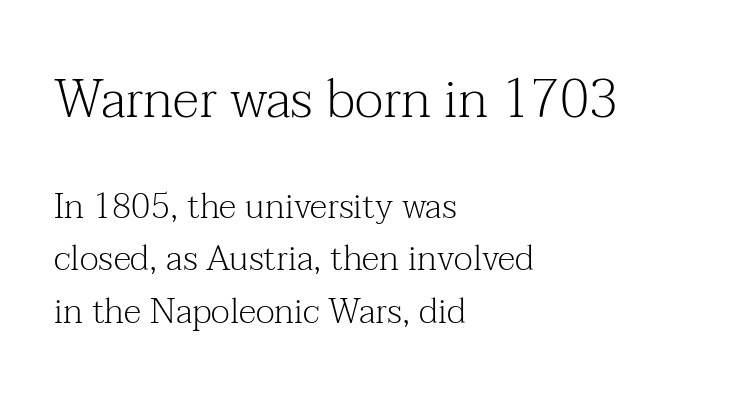
Q: Is the text bold? A: No.
Q: Is the text italic (slanted)? A: No, it is upright.
Q: Is the typeface a serif or a sans-serif typeface? A: Serif.
Q: Is the text underlined? A: No.
Q: How is the paragraph aligned? A: Left-aligned.
Q: Is the spacing between letters normal or unusually wide? A: Normal.
Q: Is the spacing between lines tight, normal or loose? A: Normal.
Q: Which block of text is set in a larger size, the first (top) or the second (bottom)? A: The first (top) one.
Q: Width (condensed, normal, or wide)? A: Normal.
Q: Stroke contrast? A: Medium.
Q: x-height? A: Medium.
Q: Monospaced? A: No.
